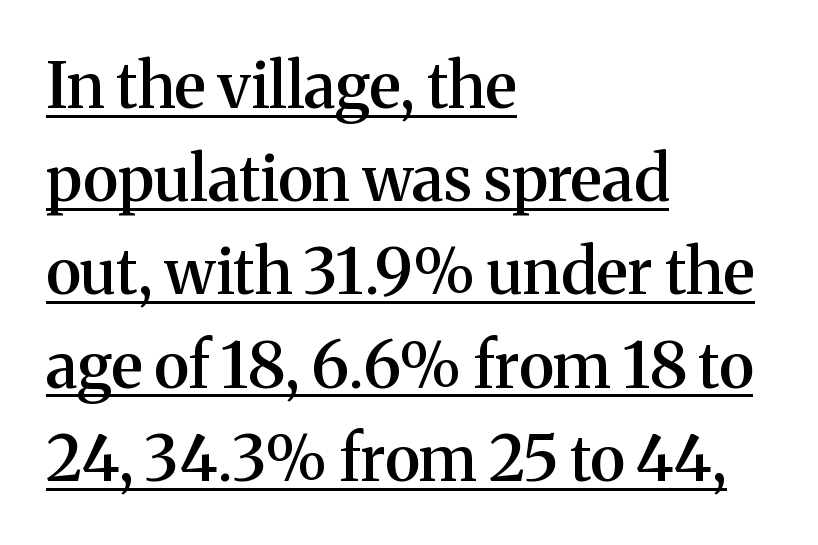
{"serif": "yes", "italic": "no", "bold": "semi", "weight": "semibold", "width": "normal", "stroke_contrast": "medium", "x_height": "medium", "monospaced": "no", "underline": "yes", "align": "left", "line_spacing": "normal", "line_spacing_ratio": 1.48, "letter_spacing": "normal", "letter_spacing_em": 0.0, "glyph_px": 63}
